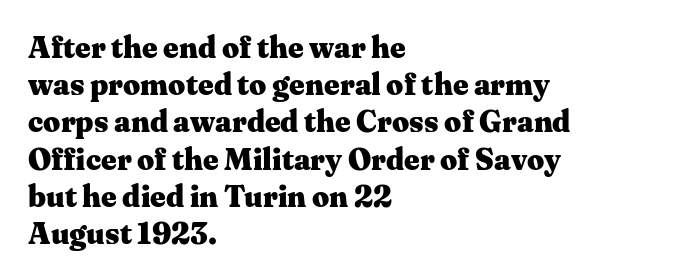
{"serif": "yes", "italic": "no", "bold": "yes", "weight": "heavy", "width": "wide", "stroke_contrast": "medium", "x_height": "medium", "monospaced": "no", "underline": "no", "align": "left", "line_spacing_ratio": 1.24, "letter_spacing": "normal", "letter_spacing_em": 0.0, "glyph_px": 30}
